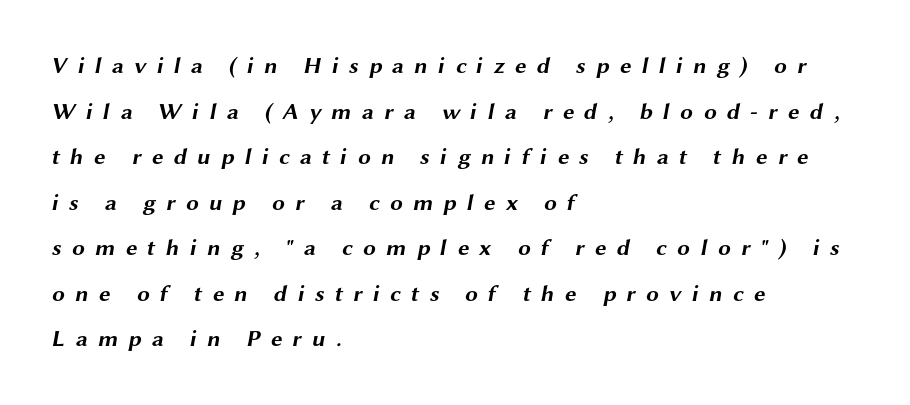
Plenty of ink on the page — the face is bold. Baseline-to-baseline distance is far greater than the letter height. Compared with typical body copy, the letter spacing here is much looser. Bare-footed words on every line. The paragraph shown leans on its left margin.
